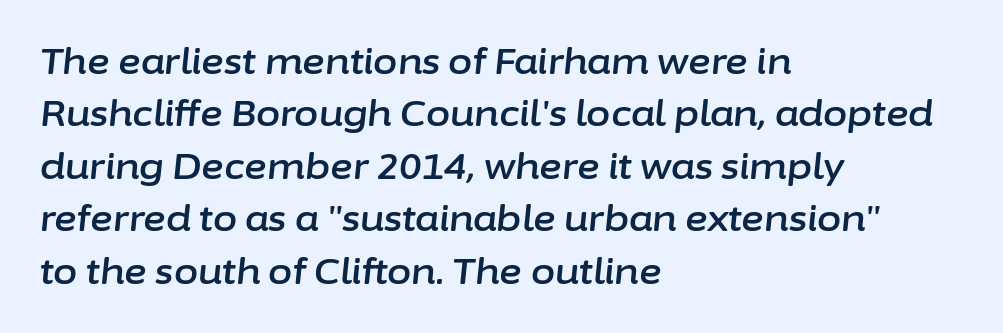
The image shows 35 px text type, italic (leaning right); set left-aligned, normal line spacing (1.5x), normal letter spacing, not underlined; low stroke contrast and a medium x-height.
